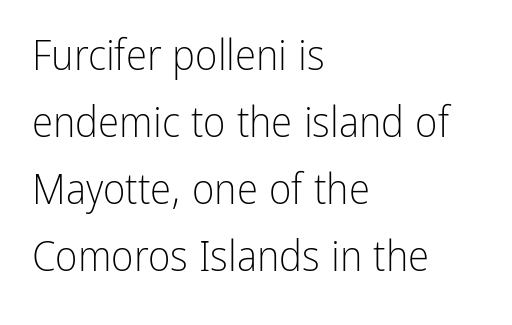
{"serif": "no", "italic": "no", "bold": "no", "weight": "light", "width": "condensed", "stroke_contrast": "low", "x_height": "medium", "monospaced": "no", "underline": "no", "align": "left", "line_spacing": "normal", "line_spacing_ratio": 1.56, "letter_spacing": "normal", "letter_spacing_em": 0.0, "glyph_px": 43}
